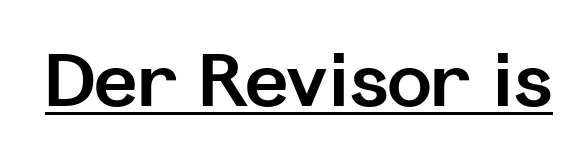
Q: Is the text bold? A: Yes.
Q: Is the text italic (slanted)? A: No, it is upright.
Q: Is the typeface a serif or a sans-serif typeface? A: Sans-serif.
Q: Is the text underlined? A: Yes.
Q: Is the spacing between letters normal or unusually wide? A: Normal.
Q: Width (condensed, normal, or wide)? A: Normal.
Q: Stroke contrast? A: Low.
Q: x-height? A: Medium.
Q: Monospaced? A: No.
